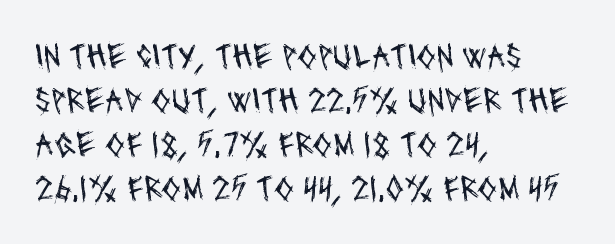
Q: Is the text bold? A: No.
Q: Is the typeface a serif or a sans-serif typeface? A: Sans-serif.
Q: Is the text underlined? A: No.
Q: How is the paragraph aligned? A: Left-aligned.
Q: Is the spacing between letters normal or unusually wide? A: Normal.
Q: Width (condensed, normal, or wide)? A: Condensed.
Q: Stroke contrast? A: Medium.
Q: x-height? A: Large.
Q: Monospaced? A: No.
